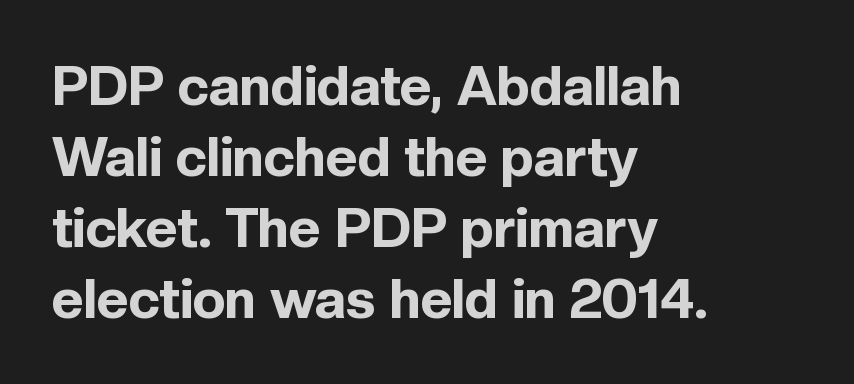
Each line starts at the same left margin while the right side varies. The letters advance in unequal steps, a hallmark of proportional type. Any mark beneath the type? The region is blank. Italic? Not at all — the glyphs are vertical.
